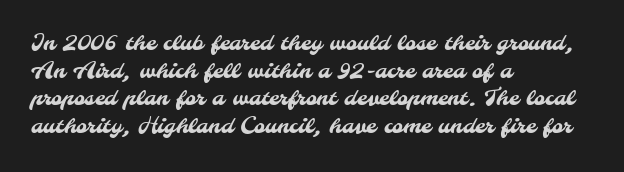
The leading is moderate, giving the passage an even texture. The text block is weighted toward the left margin, trailing off unevenly rightward. Look at the tracking — it's just the regular setting, nothing added. Honestly, there is no underline to notice here at all.
